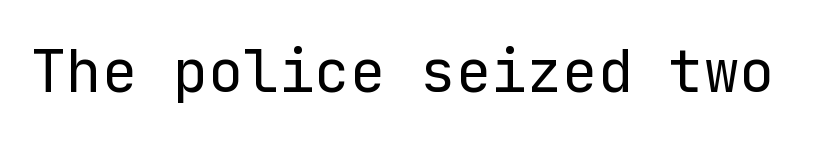
Q: Is the text bold? A: No.
Q: Is the text italic (slanted)? A: No, it is upright.
Q: Is the typeface a serif or a sans-serif typeface? A: Sans-serif.
Q: Is the text underlined? A: No.
Q: Is the spacing between letters normal or unusually wide? A: Normal.
Q: Width (condensed, normal, or wide)? A: Normal.
Q: Stroke contrast? A: Low.
Q: x-height? A: Medium.
